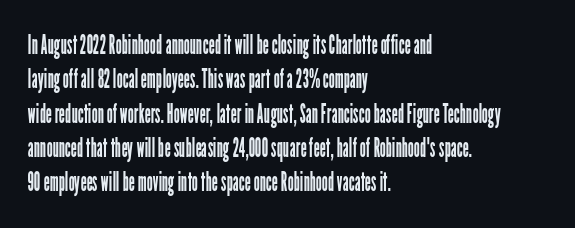
{"italic": "no", "bold": "no", "underline": "no", "align": "left", "line_spacing": "normal", "line_spacing_ratio": 1.27, "letter_spacing": "normal", "letter_spacing_em": 0.0, "glyph_px": 27}
